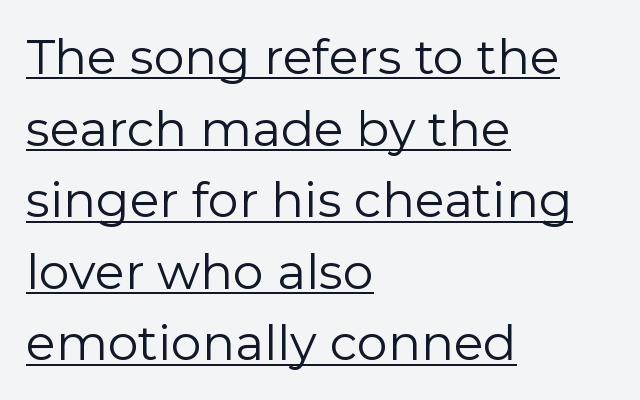
{"serif": "no", "italic": "no", "bold": "no", "weight": "regular", "width": "normal", "stroke_contrast": "low", "x_height": "medium", "monospaced": "no", "underline": "yes", "align": "left", "line_spacing": "normal", "line_spacing_ratio": 1.46, "letter_spacing": "normal", "letter_spacing_em": 0.0, "glyph_px": 49}
